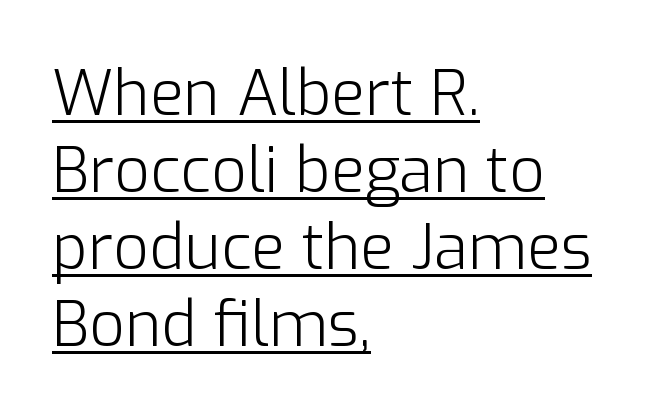
The rendering shows plain stroke endings on the letterforms — a sans-serif design. This is underlined copy, the kind a proofreader might mark for attention. Is this a fixed-width face? No — the glyphs have proportional, varying widths. Think standard paragraph weight, or any step lighter than that.
